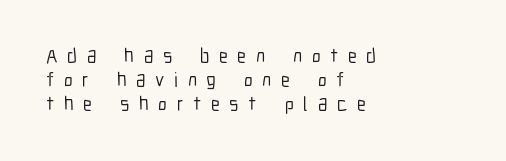
Unlike italic type, these characters show no tilt at all. Is the block centered? No — it sits flush against the left margin. Descenders are the only things crossing below the line. Observe the wide spacing: letters keep a clear distance from each other.
